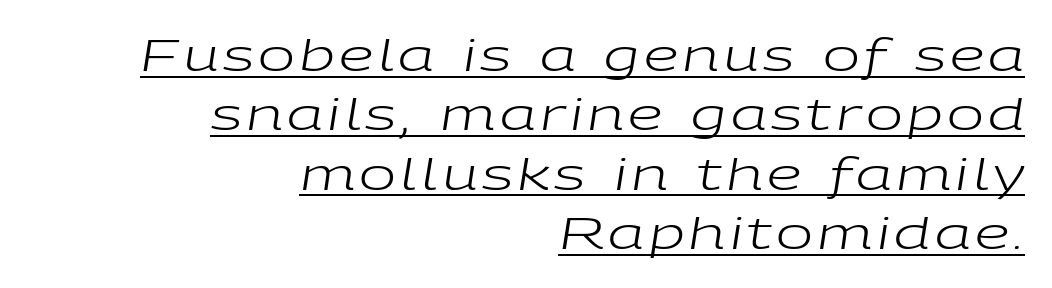
Q: Is the text bold? A: No.
Q: Is the text italic (slanted)? A: Yes, it leans right by about 9 degrees.
Q: Is the text underlined? A: Yes.
Q: How is the paragraph aligned? A: Right-aligned.
Q: Is the spacing between lines tight, normal or loose? A: Normal.
Q: Width (condensed, normal, or wide)? A: Wide.
Q: Stroke contrast? A: Low.
Q: x-height? A: Medium.
Q: Monospaced? A: No.
